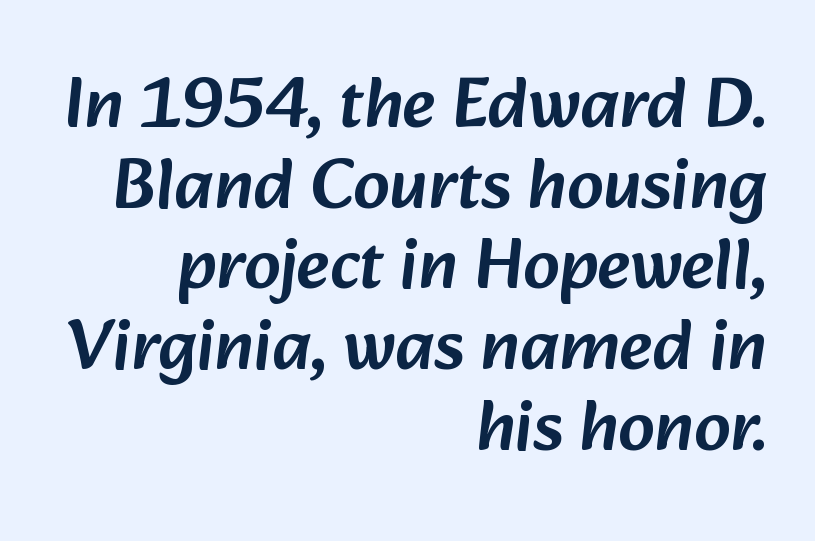
The gaps between neighbouring characters are ordinary and unremarkable. Serif or sans? Sans — the stroke terminals are bare. The designer dialed line spacing down below the default. The baseline area is clear. Spacing verdict: proportional, widths tailored to each character.
